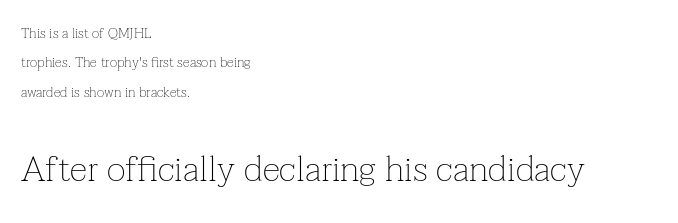
Q: Is the text bold? A: No.
Q: Is the text italic (slanted)? A: No, it is upright.
Q: Is the typeface a serif or a sans-serif typeface? A: Serif.
Q: Is the text underlined? A: No.
Q: How is the paragraph aligned? A: Left-aligned.
Q: Is the spacing between letters normal or unusually wide? A: Normal.
Q: Is the spacing between lines tight, normal or loose? A: Loose.
Q: Which block of text is set in a larger size, the first (top) or the second (bottom)? A: The second (bottom) one.
Q: Width (condensed, normal, or wide)? A: Normal.
Q: Stroke contrast? A: Low.
Q: x-height? A: Medium.
Q: Monospaced? A: No.
